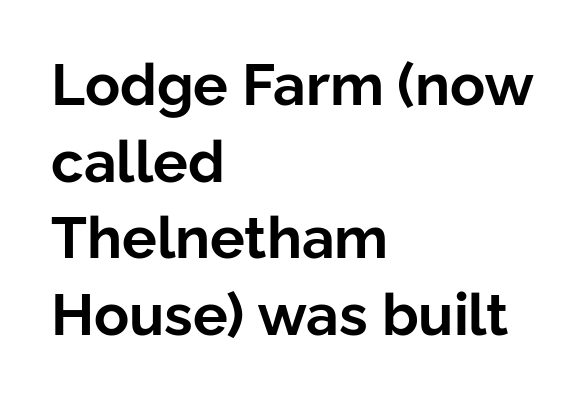
Set as a true bold cut, around the 700 mark. Plain, unruled lines of type. Varying glyph widths throughout — classic text-font behaviour. The face used here is a sans, in the tradition of grotesques and geometrics.
